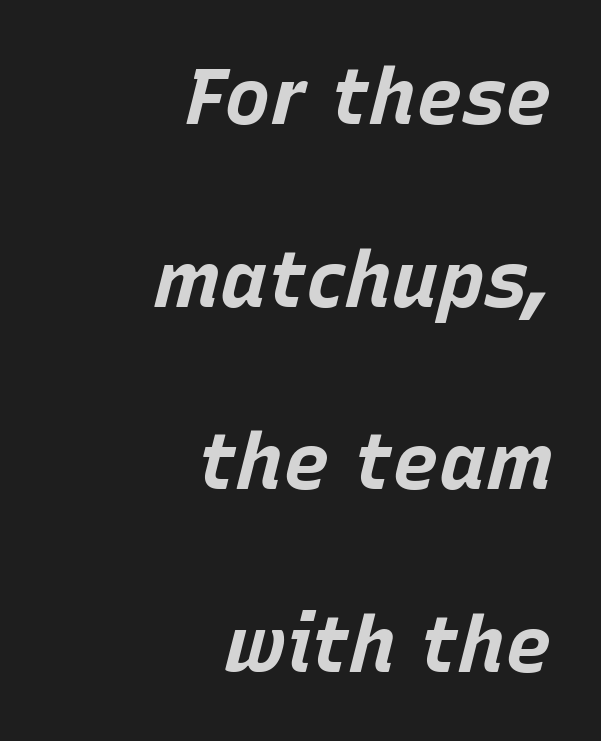
{"italic": "yes", "lean": "right", "slant_degrees": 15, "bold": "yes", "weight": "bold", "width": "normal", "stroke_contrast": "low", "x_height": "large", "monospaced": "no", "underline": "no", "align": "right", "line_spacing": "loose", "line_spacing_ratio": 2.34, "letter_spacing": "normal", "letter_spacing_em": 0.0, "glyph_px": 78}
